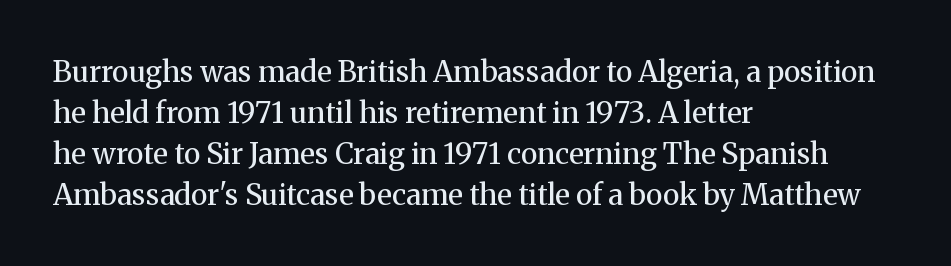
{"serif": "yes", "italic": "no", "bold": "no", "weight": "regular", "width": "normal", "stroke_contrast": "medium", "x_height": "medium", "monospaced": "no", "underline": "no", "align": "left", "line_spacing": "normal", "line_spacing_ratio": 1.41, "letter_spacing": "normal", "letter_spacing_em": 0.0, "glyph_px": 29}
